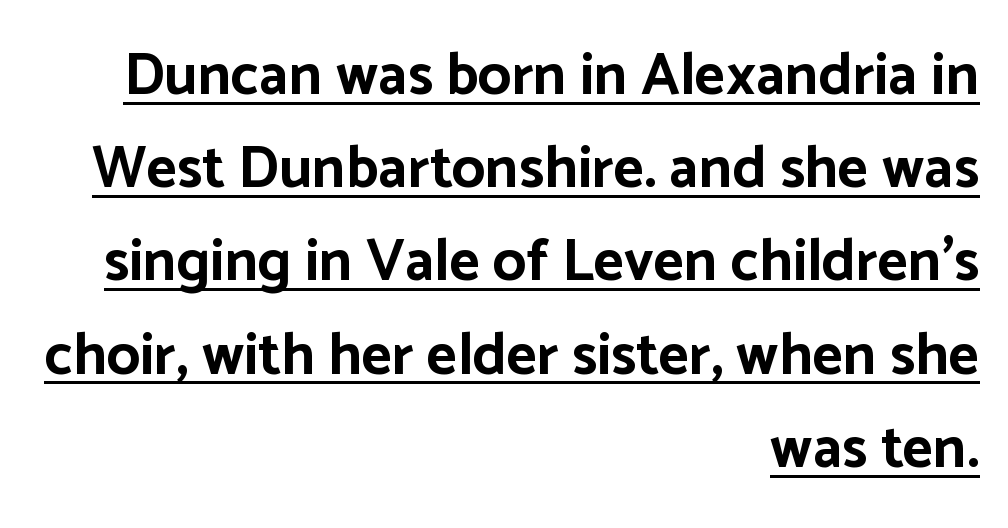
The image shows 59 px bold sans-serif type, upright; set right-aligned, normal line spacing (1.58x), normal letter spacing, underlined; low stroke contrast and a medium x-height.
